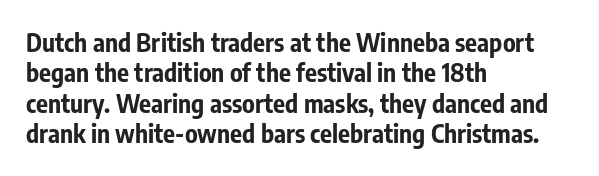
Q: Is the text bold? A: Yes.
Q: Is the text italic (slanted)? A: No, it is upright.
Q: Is the text underlined? A: No.
Q: How is the paragraph aligned? A: Left-aligned.
Q: Is the spacing between letters normal or unusually wide? A: Normal.
